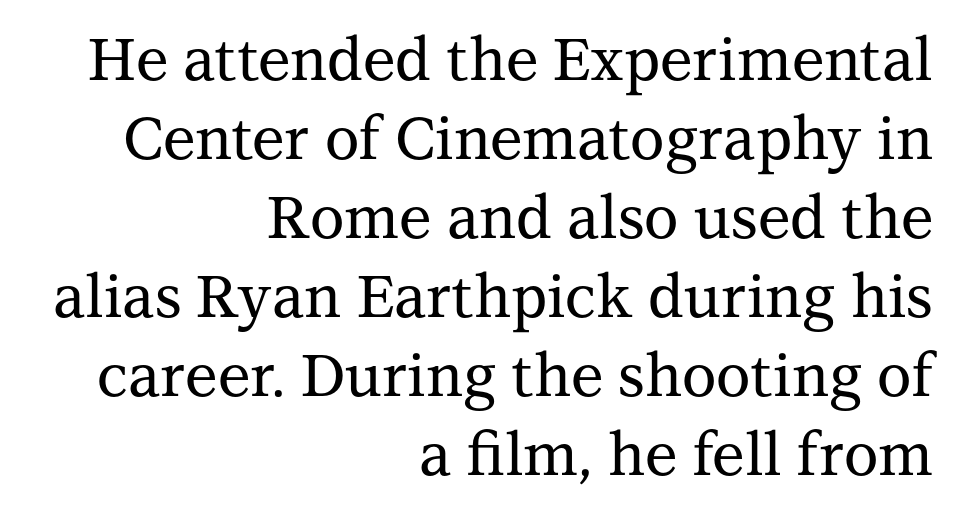
Q: Is the text italic (slanted)? A: No, it is upright.
Q: Is the typeface a serif or a sans-serif typeface? A: Serif.
Q: Is the text underlined? A: No.
Q: How is the paragraph aligned? A: Right-aligned.
Q: Is the spacing between letters normal or unusually wide? A: Normal.
Q: Is the spacing between lines tight, normal or loose? A: Normal.
Q: Width (condensed, normal, or wide)? A: Normal.
Q: Stroke contrast? A: Medium.
Q: x-height? A: Medium.
Q: Monospaced? A: No.
